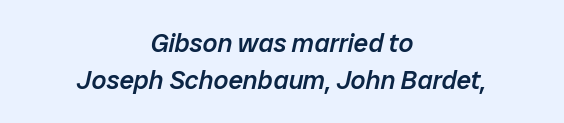
Q: Is the text bold? A: Semi-bold.
Q: Is the text italic (slanted)? A: Yes, it leans right by about 12 degrees.
Q: Is the text underlined? A: No.
Q: How is the paragraph aligned? A: Centered.
Q: Is the spacing between letters normal or unusually wide? A: Normal.
Q: Is the spacing between lines tight, normal or loose? A: Normal.
